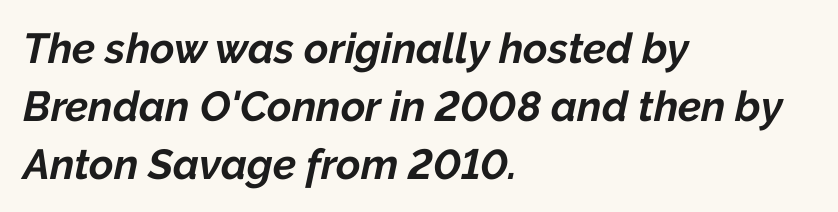
Q: Is the text bold? A: Yes.
Q: Is the text italic (slanted)? A: Yes, it leans right by about 12 degrees.
Q: Is the text underlined? A: No.
Q: How is the paragraph aligned? A: Left-aligned.
Q: Is the spacing between letters normal or unusually wide? A: Normal.
Q: Is the spacing between lines tight, normal or loose? A: Normal.
Q: Width (condensed, normal, or wide)? A: Normal.
Q: Stroke contrast? A: Low.
Q: x-height? A: Medium.
Q: Monospaced? A: No.
